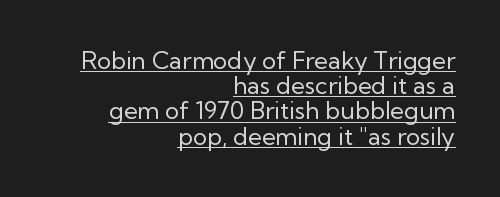
Decoration check: the copy is underlined. One-word summary of the alignment: right. Nobody touched the tracking dial on this one. How would I describe the line gaps? Narrow and economical.
